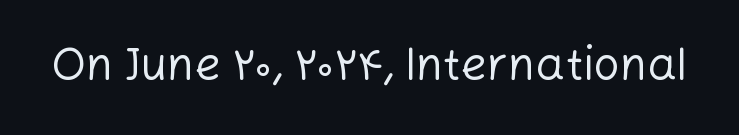
Q: Is the text bold? A: No.
Q: Is the text italic (slanted)? A: No, it is upright.
Q: Is the typeface a serif or a sans-serif typeface? A: Sans-serif.
Q: Is the text underlined? A: No.
Q: Is the spacing between letters normal or unusually wide? A: Normal.
Q: Width (condensed, normal, or wide)? A: Normal.
Q: Stroke contrast? A: Low.
Q: x-height? A: Medium.
Q: Monospaced? A: No.
